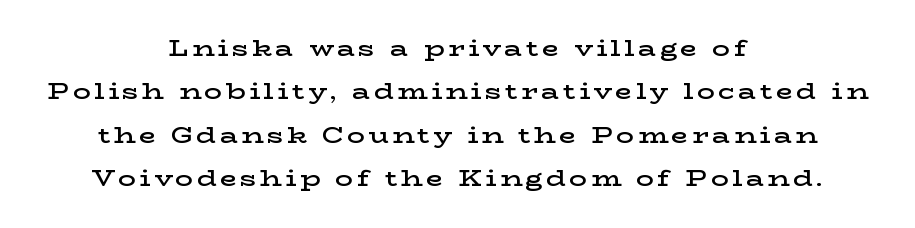
Q: Is the text bold? A: Semi-bold.
Q: Is the text italic (slanted)? A: No, it is upright.
Q: Is the text underlined? A: No.
Q: How is the paragraph aligned? A: Centered.
Q: Is the spacing between lines tight, normal or loose? A: Loose.
